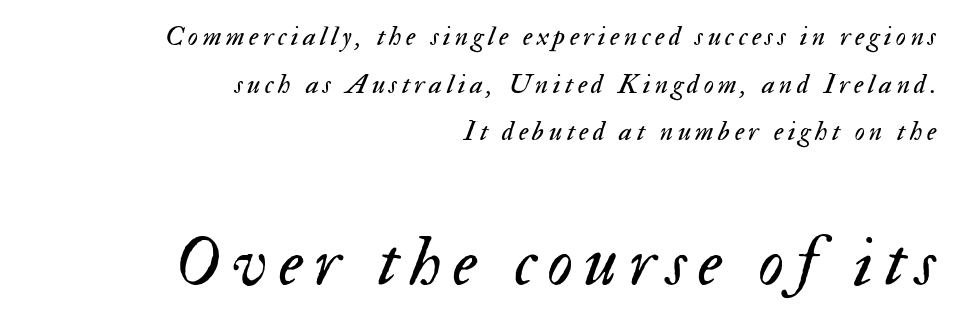
The space beneath each line is pristine and unruled. The glyphs look as if they've been sheared to an angle. Size hierarchy here favors the trailing block over the leading one. Character widths vary here, with narrow letters taking less room than wide ones. The passage shown stacks its lines at a standard gap. Unbolded letterforms with no extra heft.
